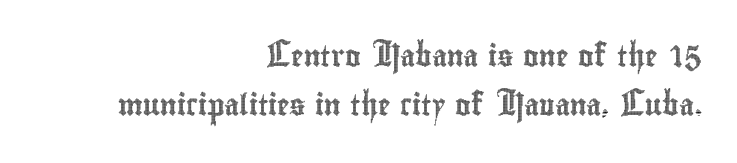
The image shows 21 px text type, upright; set right-aligned, loose line spacing (2.32x), normal letter spacing, not underlined.
